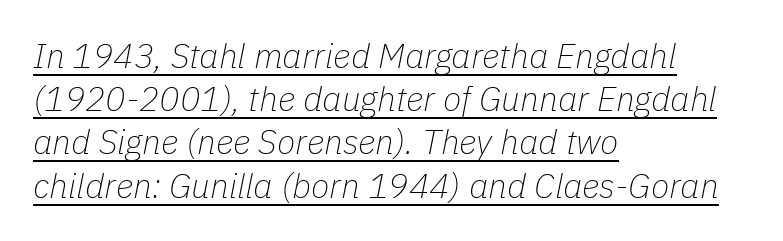
Tracking here is standard; glyphs follow each other at the usual distance. Think of a printed novel: that variable character pitch is what you see here. The strokes are not fattened; the text isn't bold. Does a line run under the words? Yes, clearly. Alignment: flush left. Does the leading feel generous? No, just average.
